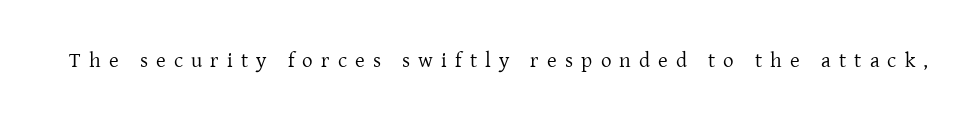
Q: Is the text bold? A: No.
Q: Is the text italic (slanted)? A: No, it is upright.
Q: Is the text underlined? A: No.
Q: Is the spacing between letters normal or unusually wide? A: Unusually wide.
